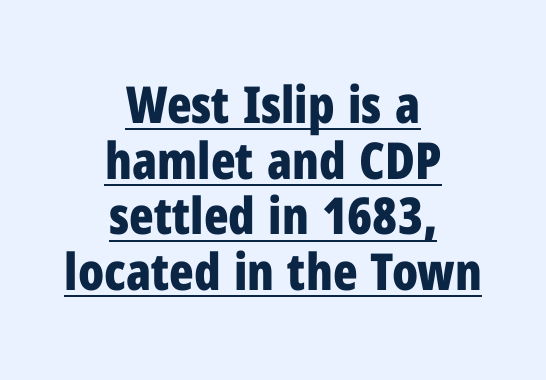
Q: Is the text bold? A: Yes.
Q: Is the text italic (slanted)? A: No, it is upright.
Q: Is the typeface a serif or a sans-serif typeface? A: Sans-serif.
Q: Is the text underlined? A: Yes.
Q: How is the paragraph aligned? A: Centered.
Q: Is the spacing between letters normal or unusually wide? A: Normal.
Q: Is the spacing between lines tight, normal or loose? A: Tight.
Q: Width (condensed, normal, or wide)? A: Condensed.
Q: Stroke contrast? A: Low.
Q: x-height? A: Medium.
Q: Monospaced? A: No.
